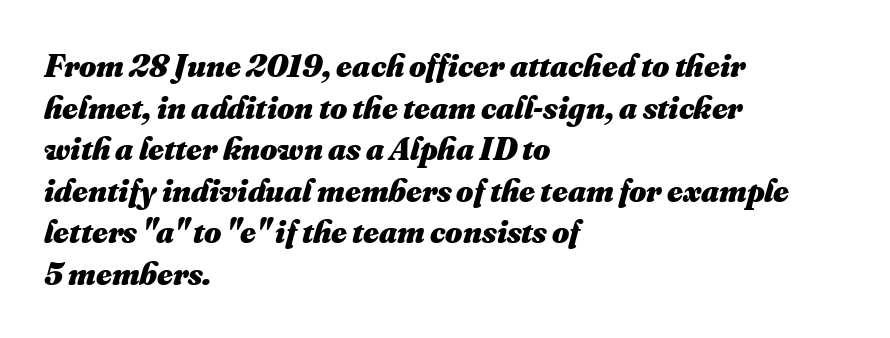
{"bold": "yes", "weight": "heavy", "width": "normal", "stroke_contrast": "medium", "x_height": "small", "monospaced": "no", "underline": "no", "align": "left", "line_spacing": "normal", "line_spacing_ratio": 1.26, "letter_spacing": "normal", "letter_spacing_em": 0.0, "glyph_px": 33}
